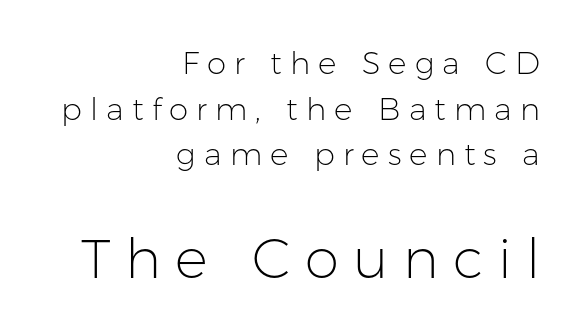
{"serif": "no", "italic": "no", "bold": "no", "weight": "light", "width": "normal", "stroke_contrast": "low", "x_height": "medium", "monospaced": "no", "underline": "no", "align": "right", "line_spacing": "normal", "line_spacing_ratio": 1.47, "letter_spacing": "wide", "letter_spacing_em": 0.26, "larger_block": "second", "size_ratio": 1.77, "glyph_px": 55}
